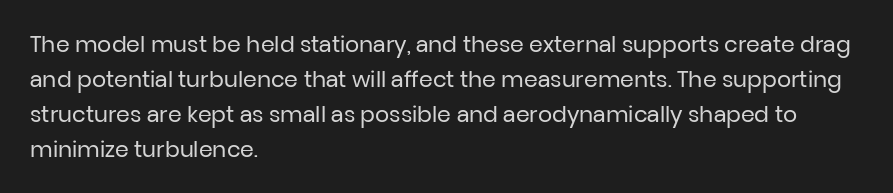
Every stem runs plumb, perpendicular to the baseline. Ink coverage per letter is moderate at most. Does extra space separate the letters? No, they use regular spacing. Line starts are locked; line ends wander. If you measured baseline to baseline, you'd find a middling distance.
